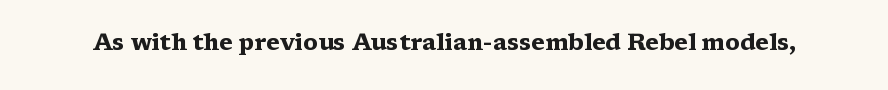
The image shows 23 px bold type, upright; set normal letter spacing, not underlined.
